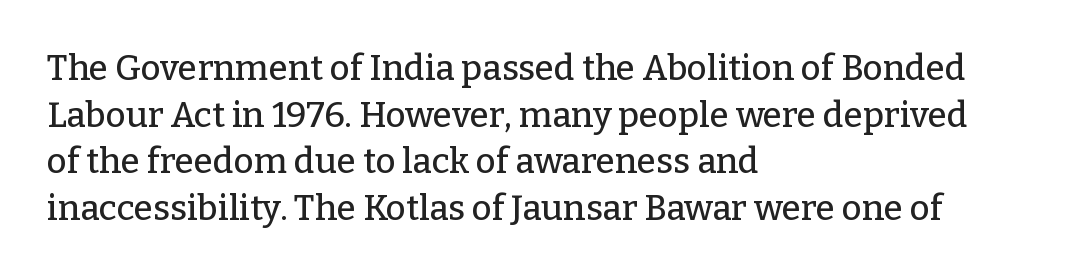
{"serif": "yes", "italic": "no", "width": "normal", "stroke_contrast": "low", "x_height": "medium", "monospaced": "no", "underline": "no", "align": "left", "line_spacing": "normal", "line_spacing_ratio": 1.33, "letter_spacing": "normal", "letter_spacing_em": 0.0, "glyph_px": 35}
